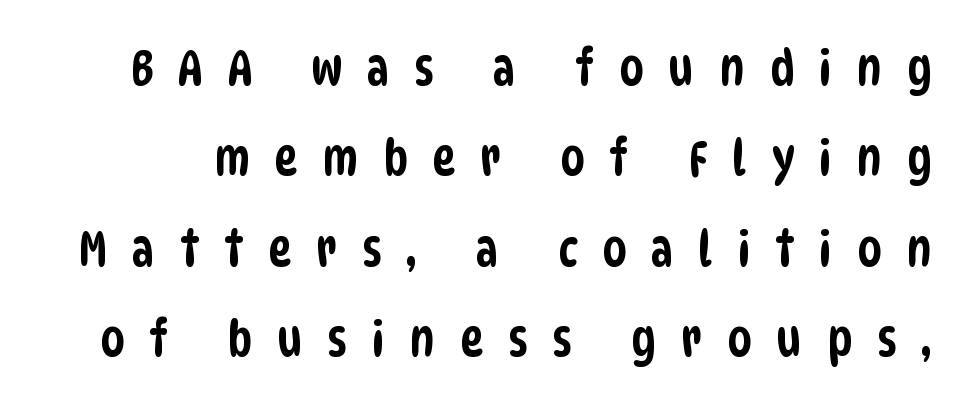
A sans-serif font was chosen for this passage. The space beneath each line is pristine and unruled. The line texture is sparse and dotted thanks to wide tracking. You could not count columns in this text — the font is proportionally spaced.
